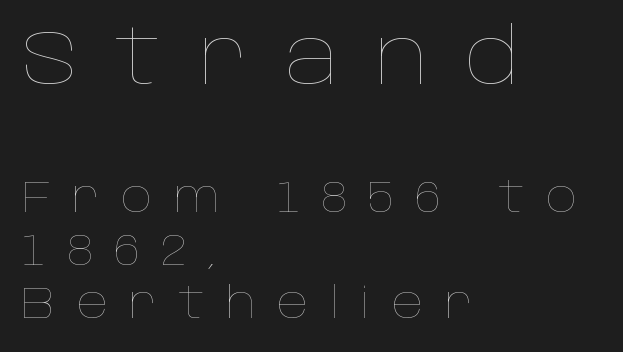
{"italic": "no", "bold": "no", "weight": "thin", "width": "normal", "stroke_contrast": "low", "x_height": "large", "monospaced": "no", "underline": "no", "align": "left", "line_spacing_ratio": 1.21, "letter_spacing": "wide", "letter_spacing_em": 0.48, "larger_block": "first", "size_ratio": 1.75, "glyph_px": 77}
